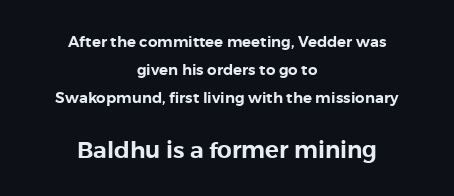
Q: Is the text italic (slanted)? A: No, it is upright.
Q: Is the text underlined? A: No.
Q: How is the paragraph aligned? A: Centered.
Q: Is the spacing between letters normal or unusually wide? A: Normal.
Q: Which block of text is set in a larger size, the first (top) or the second (bottom)? A: The second (bottom) one.
